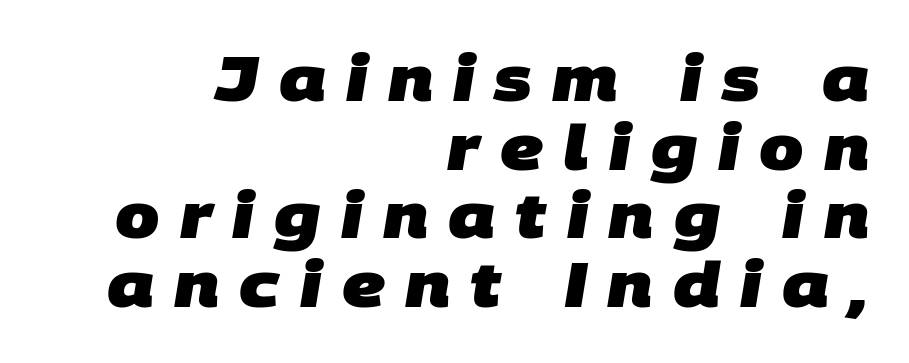
{"serif": "no", "bold": "yes", "weight": "heavy", "width": "normal", "stroke_contrast": "low", "x_height": "large", "monospaced": "no", "underline": "no", "align": "right", "line_spacing": "tight", "line_spacing_ratio": 1.09, "letter_spacing": "wide", "letter_spacing_em": 0.32, "glyph_px": 63}
